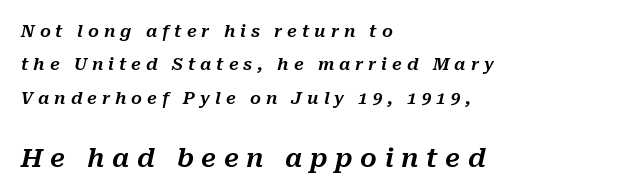
The tracking jumps out immediately: characters are airy and widely separated. Notice the wide empty band between every row — that's loose leading. Anything drawn beneath the words? Only blank space. The lettering tilts uniformly, giving the passage an italic look. The setting favours the left margin, as ordinary paragraphs usually do.
